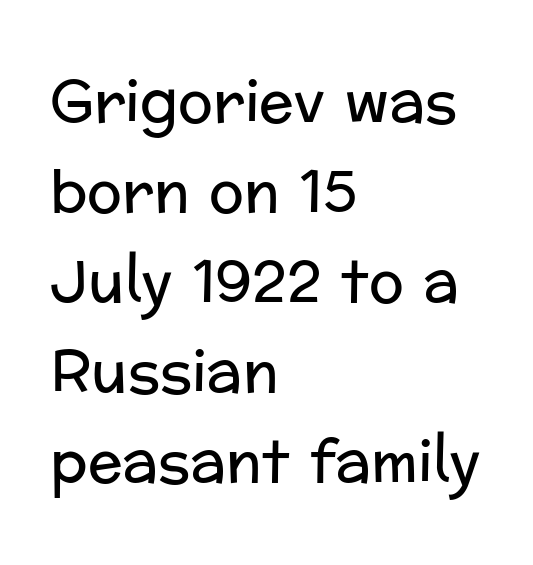
Q: Is the text bold? A: No.
Q: Is the text italic (slanted)? A: No, it is upright.
Q: Is the typeface a serif or a sans-serif typeface? A: Sans-serif.
Q: Is the text underlined? A: No.
Q: How is the paragraph aligned? A: Left-aligned.
Q: Is the spacing between letters normal or unusually wide? A: Normal.
Q: Is the spacing between lines tight, normal or loose? A: Normal.
Q: Width (condensed, normal, or wide)? A: Normal.
Q: Stroke contrast? A: Low.
Q: x-height? A: Medium.
Q: Monospaced? A: No.
